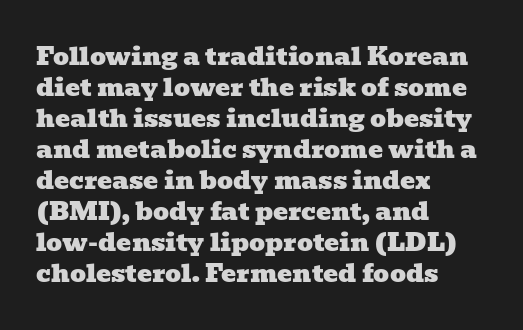
The image shows 25 px text type; set left-aligned, line spacing 1.24x, normal letter spacing, not underlined.
